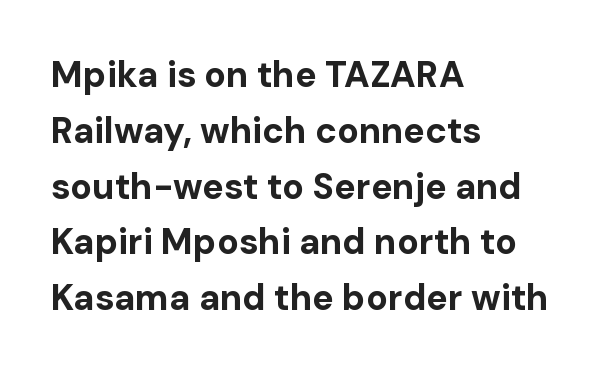
Q: Is the text bold? A: Yes.
Q: Is the text italic (slanted)? A: No, it is upright.
Q: Is the typeface a serif or a sans-serif typeface? A: Sans-serif.
Q: Is the text underlined? A: No.
Q: How is the paragraph aligned? A: Left-aligned.
Q: Is the spacing between letters normal or unusually wide? A: Normal.
Q: Is the spacing between lines tight, normal or loose? A: Normal.
Q: Width (condensed, normal, or wide)? A: Normal.
Q: Stroke contrast? A: Low.
Q: x-height? A: Medium.
Q: Monospaced? A: No.
